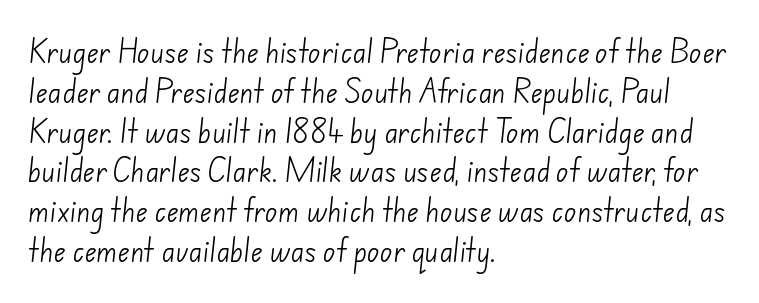
Words appear dense and cohesive because spacing is normal. One glance says typical: line gaps are just what's usual. The ragged edge is on the right, which tells us the setting is flush left. The area under the type is left untouched. Stem width sits at or under what a default text font uses.
